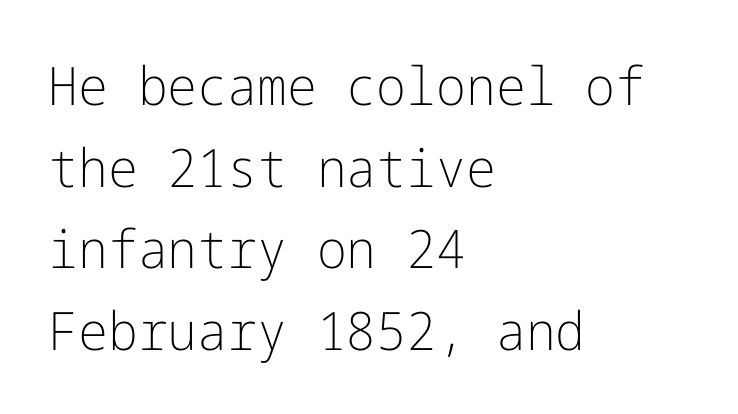
Q: Is the text bold? A: No.
Q: Is the text italic (slanted)? A: No, it is upright.
Q: Is the typeface a serif or a sans-serif typeface? A: Sans-serif.
Q: Is the text underlined? A: No.
Q: How is the paragraph aligned? A: Left-aligned.
Q: Is the spacing between letters normal or unusually wide? A: Normal.
Q: Is the spacing between lines tight, normal or loose? A: Normal.
Q: Width (condensed, normal, or wide)? A: Normal.
Q: Stroke contrast? A: Low.
Q: x-height? A: Medium.
